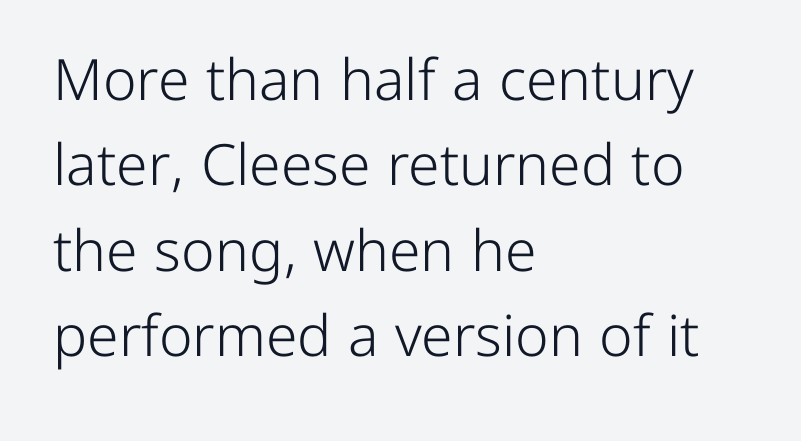
The image shows 57 px light sans-serif type, upright; set left-aligned, normal line spacing (1.5x), normal letter spacing, not underlined; low stroke contrast and a medium x-height.
